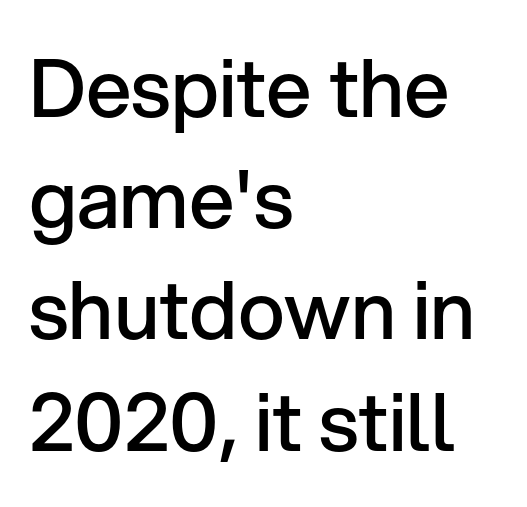
The image shows 80 px semibold sans-serif type, upright; set left-aligned, normal line spacing (1.39x), normal letter spacing, not underlined; low stroke contrast and a medium x-height.
